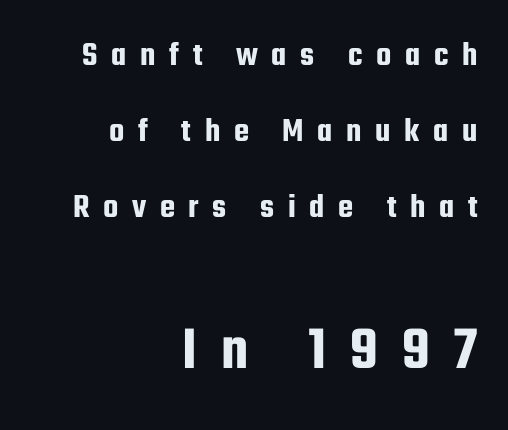
The strip under each line holds only bare page. Short and long lines alike share a common ending point at right. The type is letterspaced generously, with wide tracking. Spacing verdict: proportional, widths tailored to each character.
